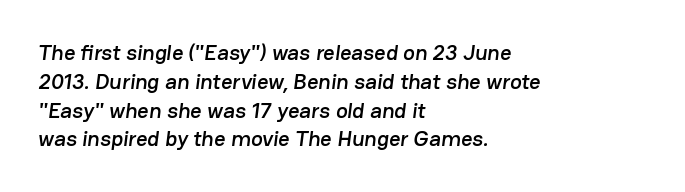
Q: Is the text underlined? A: No.
Q: How is the paragraph aligned? A: Left-aligned.
Q: Is the spacing between letters normal or unusually wide? A: Normal.
Q: Is the spacing between lines tight, normal or loose? A: Normal.
